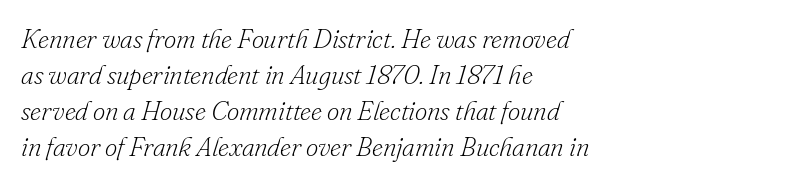
{"italic": "yes", "lean": "right", "slant_degrees": 16, "bold": "no", "underline": "no", "align": "left", "line_spacing": "normal", "line_spacing_ratio": 1.33, "letter_spacing": "normal", "letter_spacing_em": 0.0, "glyph_px": 27}
